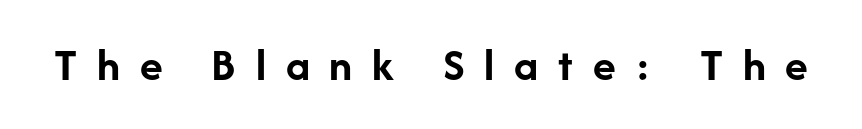
The image shows 47 px semibold sans-serif type, upright; set unusually wide letter spacing (+0.42 em), not underlined; low stroke contrast and a medium x-height.
